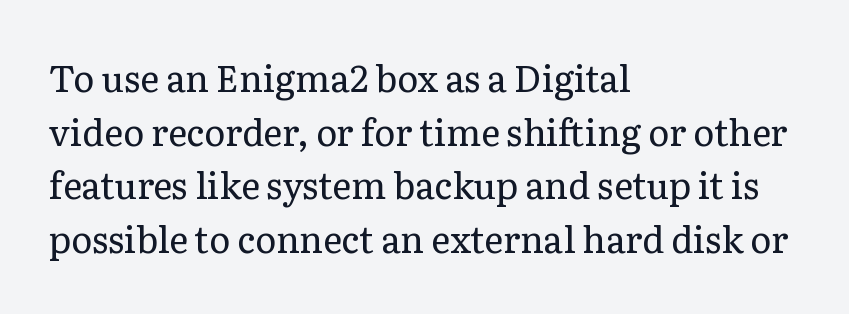
Q: Is the text bold? A: No.
Q: Is the text italic (slanted)? A: No, it is upright.
Q: Is the typeface a serif or a sans-serif typeface? A: Serif.
Q: Is the text underlined? A: No.
Q: How is the paragraph aligned? A: Left-aligned.
Q: Is the spacing between letters normal or unusually wide? A: Normal.
Q: Is the spacing between lines tight, normal or loose? A: Normal.
Q: Width (condensed, normal, or wide)? A: Normal.
Q: Stroke contrast? A: Low.
Q: x-height? A: Medium.
Q: Monospaced? A: No.
